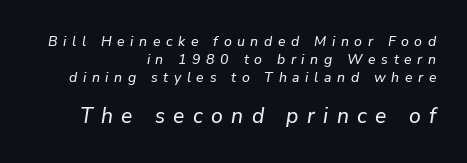
Q: Is the text italic (slanted)? A: Yes, it leans right by about 9 degrees.
Q: Is the text underlined? A: No.
Q: How is the paragraph aligned? A: Right-aligned.
Q: Is the spacing between letters normal or unusually wide? A: Unusually wide.
Q: Is the spacing between lines tight, normal or loose? A: Normal.
Q: Which block of text is set in a larger size, the first (top) or the second (bottom)? A: The second (bottom) one.
